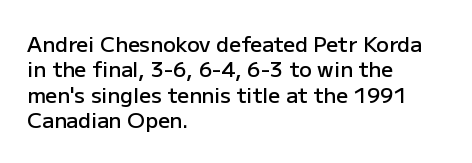
{"italic": "no", "bold": "semi", "underline": "no", "align": "left", "line_spacing_ratio": 1.21, "letter_spacing": "normal", "letter_spacing_em": 0.0, "glyph_px": 21}
